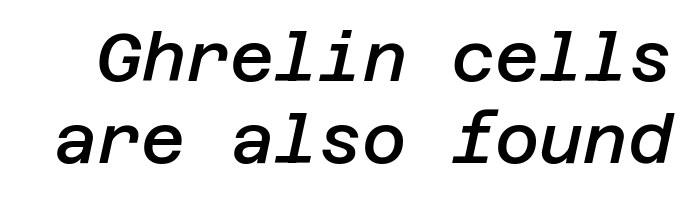
Q: Is the text bold? A: Semi-bold.
Q: Is the text italic (slanted)? A: Yes, it leans right by about 12 degrees.
Q: Is the text underlined? A: No.
Q: Is the spacing between letters normal or unusually wide? A: Normal.
Q: Width (condensed, normal, or wide)? A: Normal.
Q: Stroke contrast? A: Low.
Q: x-height? A: Large.
